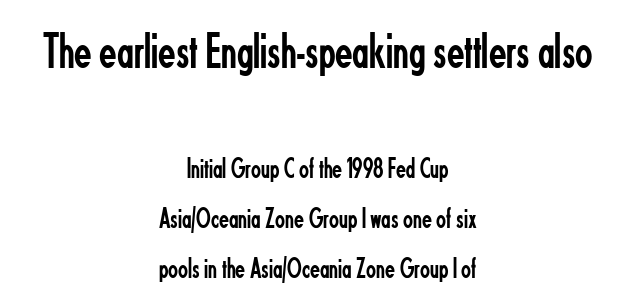
Q: Is the text bold? A: No.
Q: Is the text italic (slanted)? A: No, it is upright.
Q: Is the typeface a serif or a sans-serif typeface? A: Sans-serif.
Q: Is the text underlined? A: No.
Q: How is the paragraph aligned? A: Centered.
Q: Is the spacing between letters normal or unusually wide? A: Normal.
Q: Which block of text is set in a larger size, the first (top) or the second (bottom)? A: The first (top) one.
Q: Width (condensed, normal, or wide)? A: Condensed.
Q: Stroke contrast? A: Low.
Q: x-height? A: Small.
Q: Monospaced? A: No.
